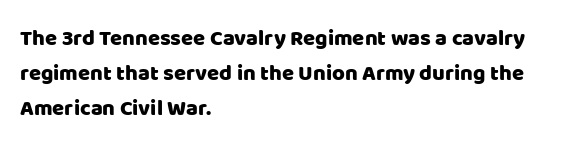
{"italic": "no", "underline": "no", "align": "left", "line_spacing": "normal", "line_spacing_ratio": 1.58, "letter_spacing": "normal", "letter_spacing_em": 0.0, "glyph_px": 22}
